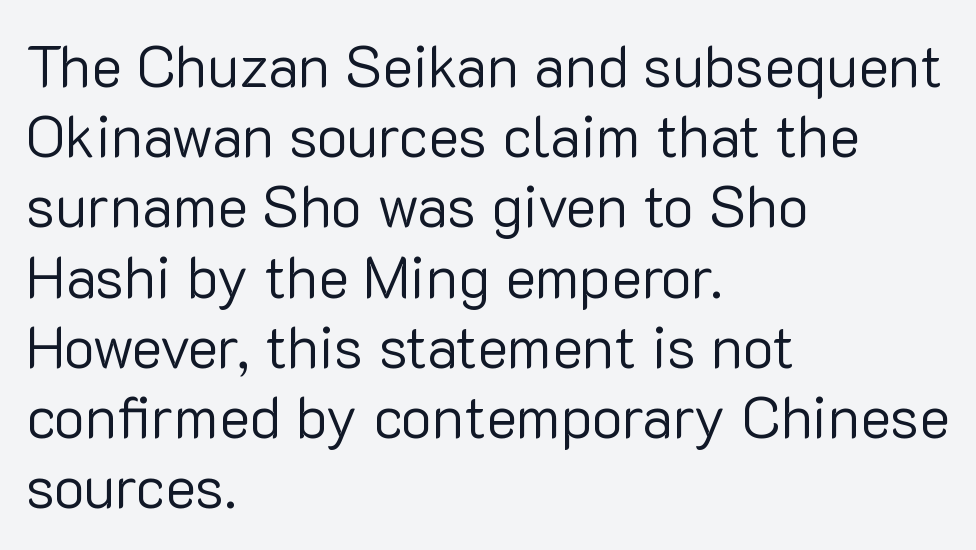
{"serif": "no", "italic": "no", "bold": "no", "weight": "regular", "width": "normal", "stroke_contrast": "low", "x_height": "medium", "monospaced": "no", "underline": "no", "align": "left", "line_spacing_ratio": 1.21, "letter_spacing": "normal", "letter_spacing_em": 0.0, "glyph_px": 58}
